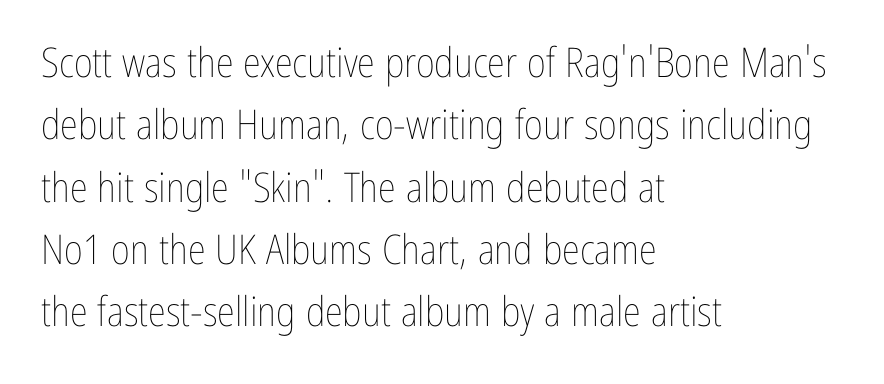
{"italic": "no", "bold": "no", "weight": "thin", "width": "condensed", "stroke_contrast": "low", "x_height": "medium", "monospaced": "no", "underline": "no", "align": "left", "line_spacing": "normal", "line_spacing_ratio": 1.52, "letter_spacing": "normal", "letter_spacing_em": 0.0, "glyph_px": 41}
